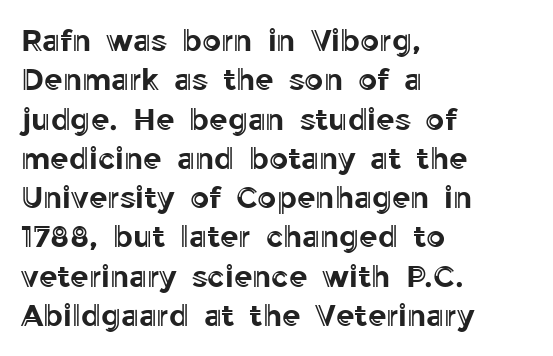
The image shows 30 px text type, upright; set left-aligned, normal line spacing (1.31x), normal letter spacing, not underlined; a medium x-height.
